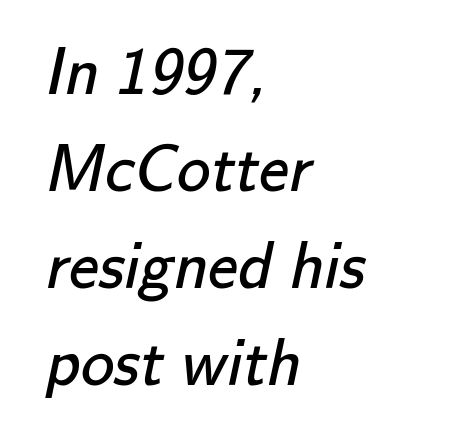
The image shows 67 px regular-weight sans-serif type; set left-aligned, normal line spacing (1.45x), normal letter spacing, not underlined; low stroke contrast and a small x-height.
